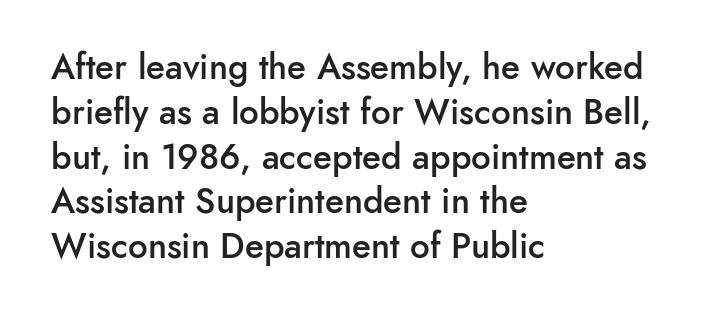
Q: Is the text bold? A: Semi-bold.
Q: Is the text italic (slanted)? A: No, it is upright.
Q: Is the typeface a serif or a sans-serif typeface? A: Sans-serif.
Q: Is the text underlined? A: No.
Q: How is the paragraph aligned? A: Left-aligned.
Q: Is the spacing between letters normal or unusually wide? A: Normal.
Q: Is the spacing between lines tight, normal or loose? A: Normal.
Q: Width (condensed, normal, or wide)? A: Normal.
Q: Stroke contrast? A: Low.
Q: x-height? A: Small.
Q: Monospaced? A: No.
